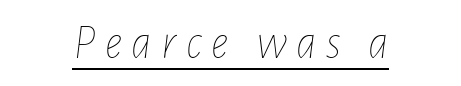
Decoration check: the copy is underlined. The lines in this sample share a center point and differ in where they start and stop. If you drew a line through each stem, it would be angled. Weight: regular or lighter. Character widths vary here, with narrow letters taking less room than wide ones.
